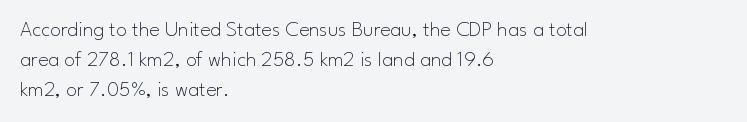
The image shows 22 px text type, upright; set left-aligned, normal line spacing (1.37x), normal letter spacing, not underlined.
